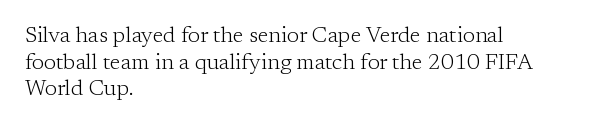
The face used here is rendered with its standard letterfit. The rag falls on the right side of this text block. The typeface has the unassuming heft of standard copy or less. Italic: no, the glyphs are upright roman.
